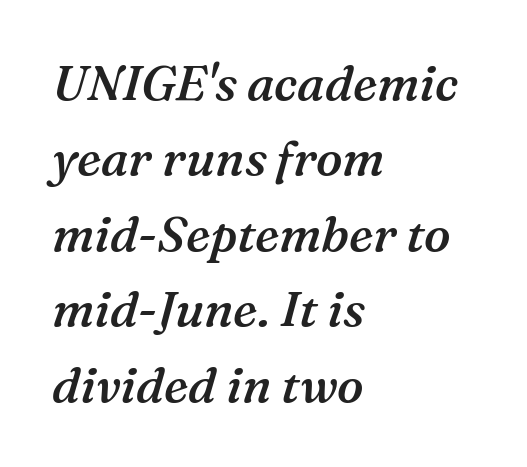
Q: Is the text bold? A: Semi-bold.
Q: Is the text italic (slanted)? A: Yes, it leans right by about 16 degrees.
Q: Is the typeface a serif or a sans-serif typeface? A: Serif.
Q: Is the text underlined? A: No.
Q: How is the paragraph aligned? A: Left-aligned.
Q: Is the spacing between letters normal or unusually wide? A: Normal.
Q: Is the spacing between lines tight, normal or loose? A: Normal.
Q: Width (condensed, normal, or wide)? A: Normal.
Q: Stroke contrast? A: Medium.
Q: x-height? A: Medium.
Q: Monospaced? A: No.
